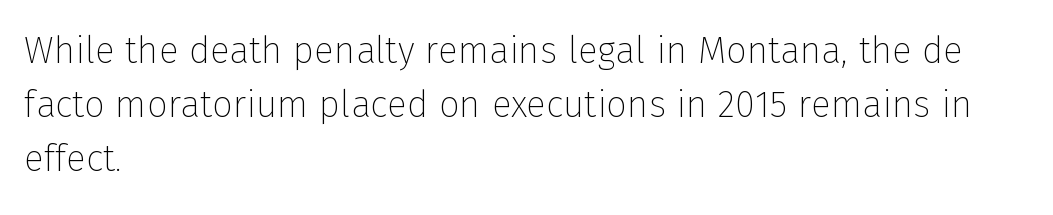
Q: Is the text bold? A: No.
Q: Is the text italic (slanted)? A: No, it is upright.
Q: Is the typeface a serif or a sans-serif typeface? A: Sans-serif.
Q: Is the text underlined? A: No.
Q: How is the paragraph aligned? A: Left-aligned.
Q: Is the spacing between letters normal or unusually wide? A: Normal.
Q: Is the spacing between lines tight, normal or loose? A: Normal.
Q: Width (condensed, normal, or wide)? A: Normal.
Q: Stroke contrast? A: Low.
Q: x-height? A: Medium.
Q: Monospaced? A: No.
